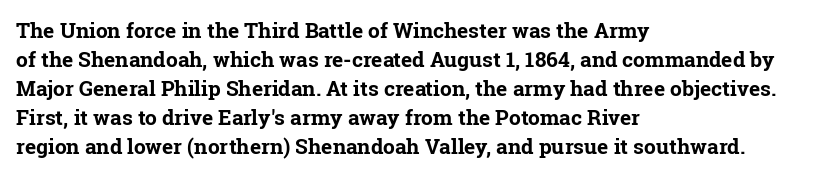
The lines are quadded left. These lines keep a tight, regular rhythm from letter to letter. The gap between lines stays unmarked. It's the straight-up-and-down kind of type. The rendering uses a moderate line-height, typical for paragraphs. Pretty heavy lettering here — definitely bold.
